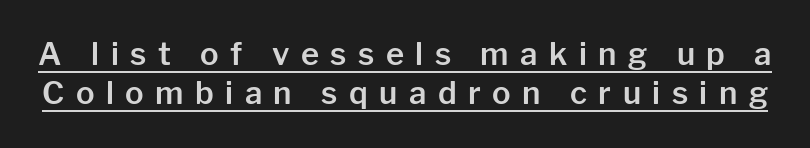
The string is rendered with underlining switched on. Honestly, the letter spacing is so wide it's the main thing you notice. The rows are spaced the way most documents space them. Character widths vary here, with narrow letters taking less room than wide ones.
